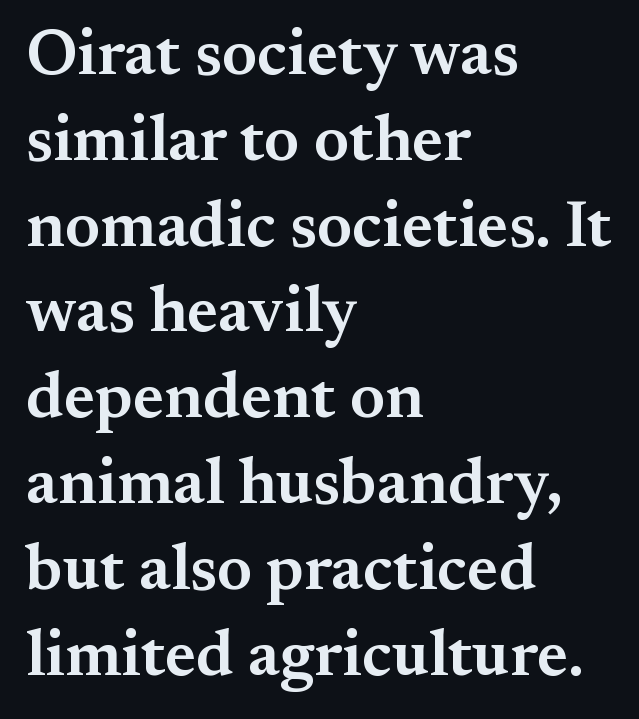
Letter spacing: default. Unlike a clean sans, this face finishes its strokes with serifs. Descender tails drop into unmarked territory. This sample uses an upright cut, with every glyph sitting square on the baseline. Alignment: flush left.
